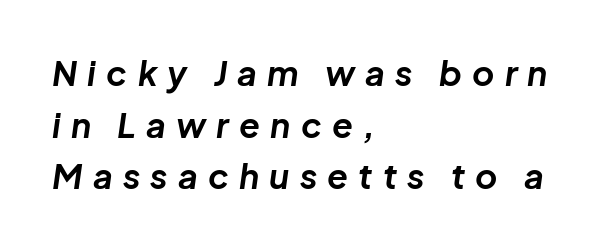
Each word looks stretched out because of the extra space between its letters. Quick note: underline off. The vertical gap from one line to the next is medium. Every character sits at an angle, as italics do. Looks like regular typesetting: each glyph gets only the width it needs. Is the type bold? Yes — the strokes are clearly thick and heavy.
